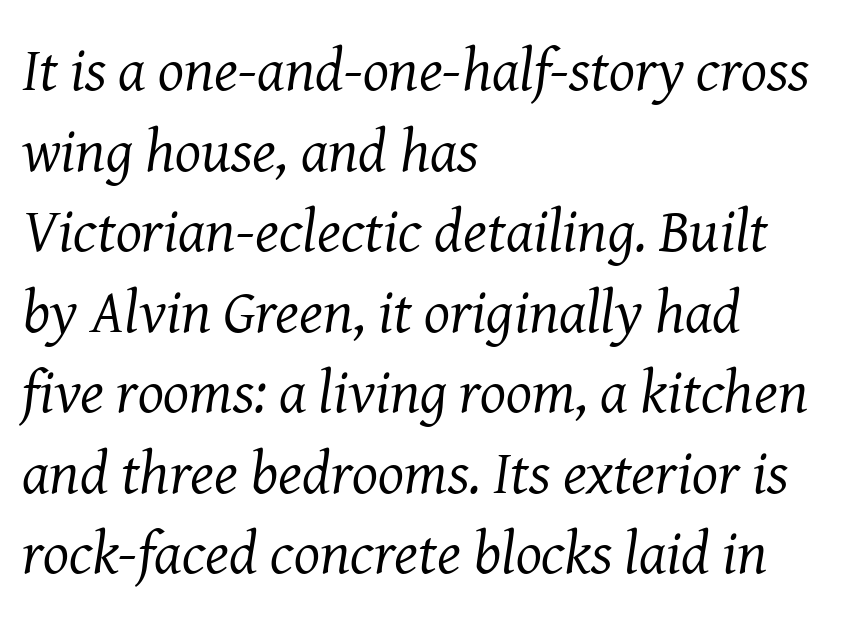
{"serif": "yes", "italic": "yes", "lean": "right", "slant_degrees": 8, "bold": "no", "weight": "regular", "width": "normal", "stroke_contrast": "medium", "x_height": "medium", "monospaced": "no", "underline": "no", "align": "left", "line_spacing": "normal", "line_spacing_ratio": 1.32, "letter_spacing": "normal", "letter_spacing_em": 0.0, "glyph_px": 61}
